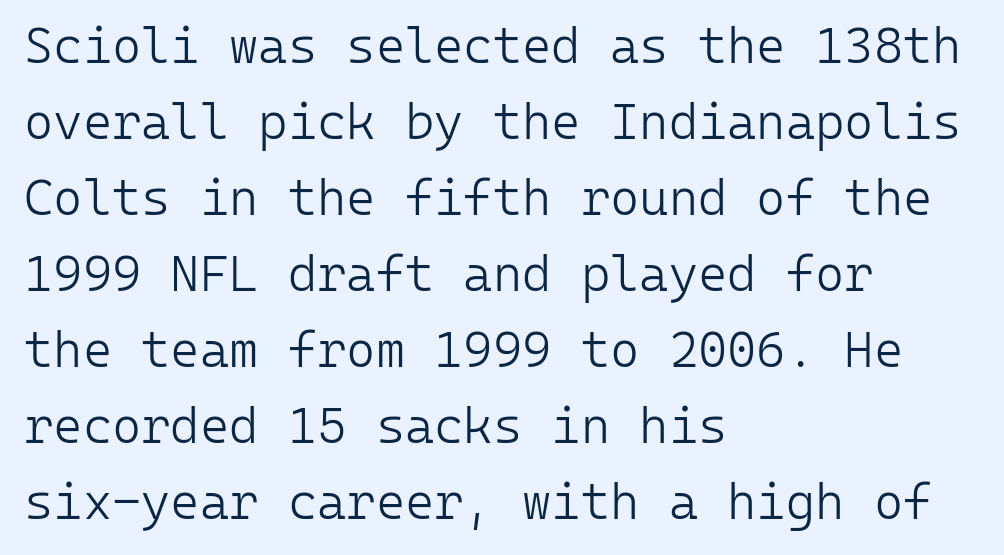
The image shows 50 px light sans-serif type, upright, monospaced; set left-aligned, normal line spacing (1.52x), normal letter spacing, not underlined; low stroke contrast and a medium x-height.
